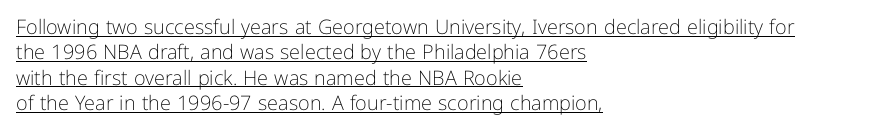
The image shows 20 px text type, upright; set left-aligned, normal line spacing (1.27x), normal letter spacing, underlined.
